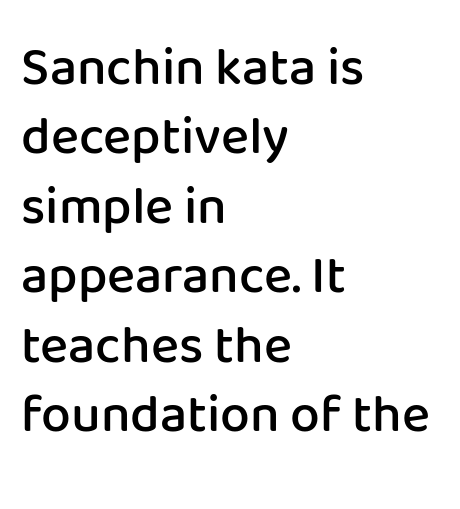
{"serif": "no", "italic": "no", "bold": "semi", "weight": "semibold", "width": "normal", "stroke_contrast": "low", "x_height": "medium", "monospaced": "no", "underline": "no", "align": "left", "line_spacing": "normal", "line_spacing_ratio": 1.31, "letter_spacing": "normal", "letter_spacing_em": 0.0, "glyph_px": 53}
